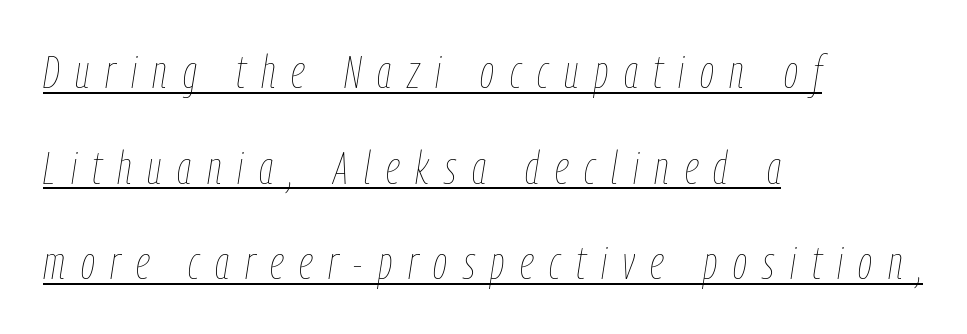
Q: Is the text bold? A: No.
Q: Is the text italic (slanted)? A: Yes, it leans right by about 9 degrees.
Q: Is the text underlined? A: Yes.
Q: How is the paragraph aligned? A: Left-aligned.
Q: Is the spacing between letters normal or unusually wide? A: Unusually wide.
Q: Is the spacing between lines tight, normal or loose? A: Loose.
Q: Width (condensed, normal, or wide)? A: Condensed.
Q: Stroke contrast? A: Low.
Q: x-height? A: Medium.
Q: Monospaced? A: No.
